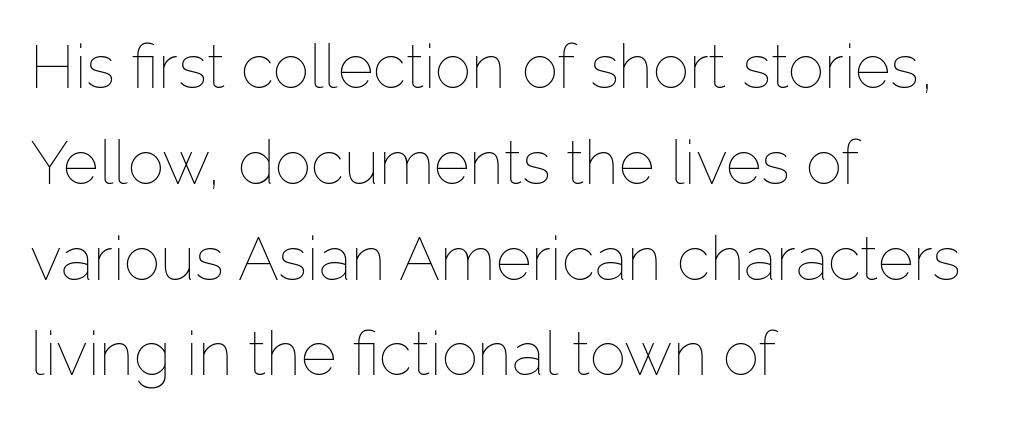
A clean baseline with only descenders dipping below it. Ink coverage per letter is moderate at most. Posture: straight, roman, zero tilt. These lines keep a tight, regular rhythm from letter to letter. Notice how the passage keeps a crisp vertical edge on the left only. Here the designer chose a conventional face with non-uniform glyph widths.
